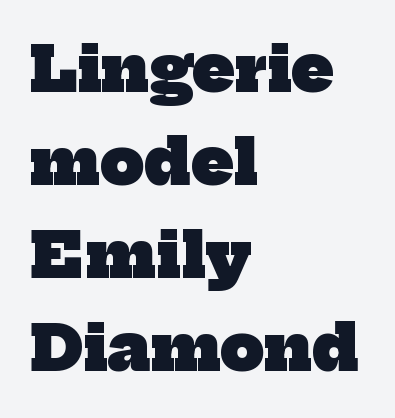
Q: Is the text bold? A: Yes.
Q: Is the typeface a serif or a sans-serif typeface? A: Serif.
Q: Is the text underlined? A: No.
Q: How is the paragraph aligned? A: Left-aligned.
Q: Is the spacing between letters normal or unusually wide? A: Normal.
Q: Is the spacing between lines tight, normal or loose? A: Normal.
Q: Width (condensed, normal, or wide)? A: Normal.
Q: Stroke contrast? A: Low.
Q: x-height? A: Medium.
Q: Monospaced? A: No.
